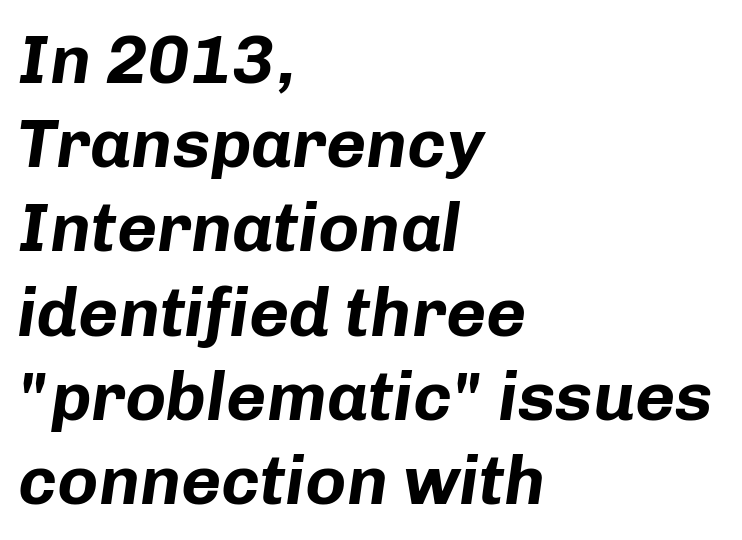
The image shows 69 px bold type, italic (leaning right); set left-aligned, line spacing 1.22x, normal letter spacing, not underlined; low stroke contrast and a medium x-height.
